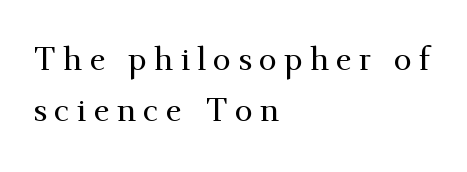
Q: Is the text italic (slanted)? A: No, it is upright.
Q: Is the typeface a serif or a sans-serif typeface? A: Serif.
Q: Is the text underlined? A: No.
Q: How is the paragraph aligned? A: Left-aligned.
Q: Is the spacing between letters normal or unusually wide? A: Unusually wide.
Q: Is the spacing between lines tight, normal or loose? A: Normal.
Q: Width (condensed, normal, or wide)? A: Normal.
Q: Stroke contrast? A: Medium.
Q: x-height? A: Small.
Q: Monospaced? A: No.
